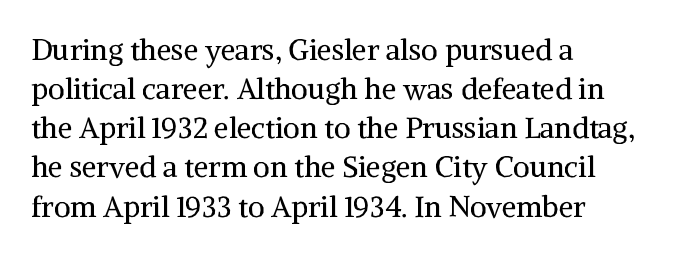
The image shows 29 px regular-weight serif type, upright; set left-aligned, normal line spacing (1.35x), normal letter spacing, not underlined; medium stroke contrast and a medium x-height.
